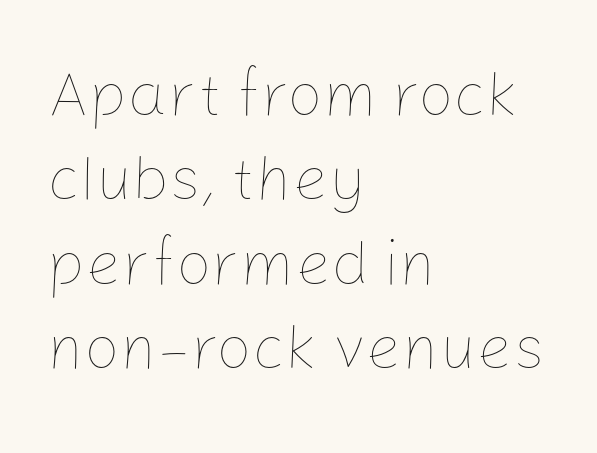
The typography opts for an upright posture over an oblique one. Is this a fixed-width face? No — the glyphs have proportional, varying widths. Casual observation: everything's shoved over to the left. Does the leading feel generous? No, just average. Bare-footed words on every line.
